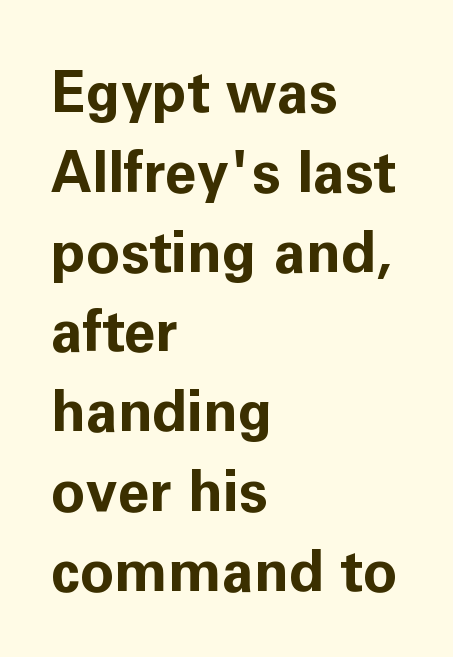
{"serif": "no", "italic": "no", "bold": "yes", "weight": "bold", "width": "normal", "stroke_contrast": "low", "x_height": "medium", "monospaced": "no", "underline": "no", "align": "left", "line_spacing": "normal", "line_spacing_ratio": 1.4, "letter_spacing": "normal", "letter_spacing_em": 0.0, "glyph_px": 57}
